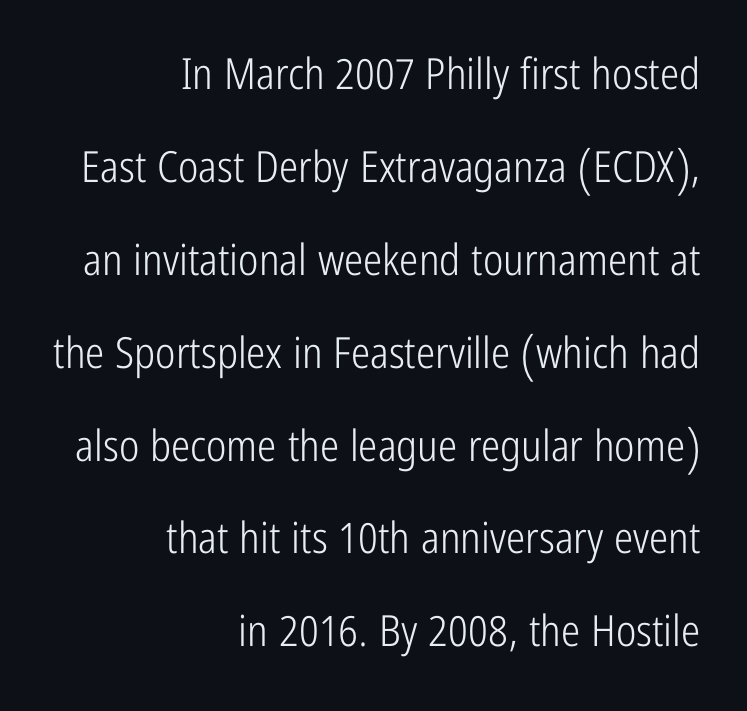
The image shows 43 px light, condensed sans-serif type, upright; set right-aligned, loose line spacing (2.16x), normal letter spacing, not underlined; low stroke contrast and a medium x-height.
